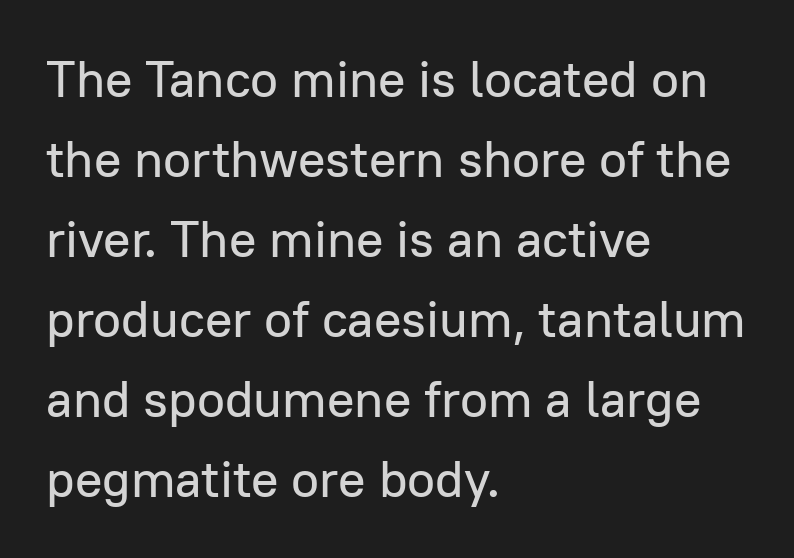
{"serif": "no", "italic": "no", "width": "normal", "stroke_contrast": "low", "x_height": "medium", "monospaced": "no", "underline": "no", "align": "left", "line_spacing": "normal", "line_spacing_ratio": 1.57, "letter_spacing": "normal", "letter_spacing_em": 0.0, "glyph_px": 51}
